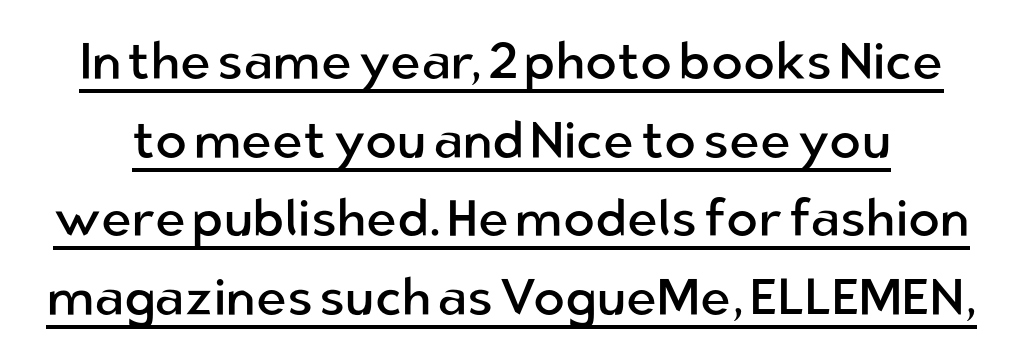
The image shows 52 px regular-weight sans-serif type, upright; set normal line spacing (1.51x), normal letter spacing, underlined; low stroke contrast and a medium x-height.
